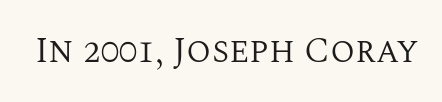
The image shows 36 px regular-weight serif type, upright; set normal letter spacing, not underlined; medium stroke contrast and a large x-height.
